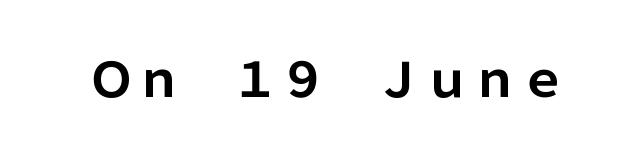
{"serif": "no", "italic": "no", "bold": "yes", "weight": "bold", "width": "normal", "stroke_contrast": "low", "x_height": "medium", "monospaced": "no", "underline": "no", "letter_spacing": "normal", "letter_spacing_em": 0.0, "glyph_px": 48}
